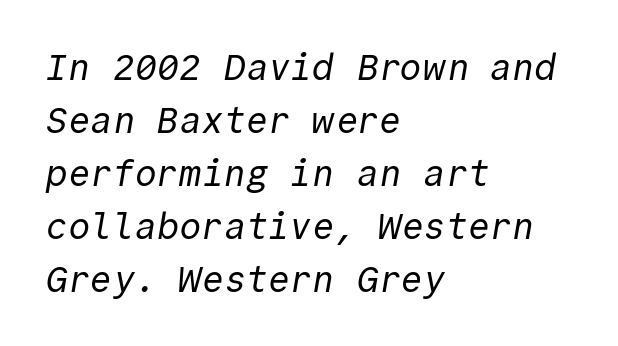
{"serif": "no", "bold": "no", "weight": "regular", "width": "normal", "x_height": "medium", "monospaced": "yes", "underline": "no", "align": "left", "line_spacing": "normal", "line_spacing_ratio": 1.43, "letter_spacing": "normal", "letter_spacing_em": 0.0, "glyph_px": 37}
